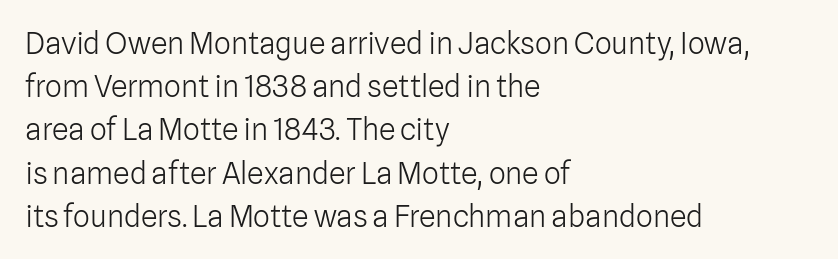
The space beneath each line is pristine and unruled. The lines in this sample share a left origin and differ only in where they stop. The letters stand upright; this is a roman face. Is there much room between lines? A standard amount, neither cramped nor airy. Observe the ordinary spacing: letters are neighbours, not strangers. These lines are composed in type without serifs.
